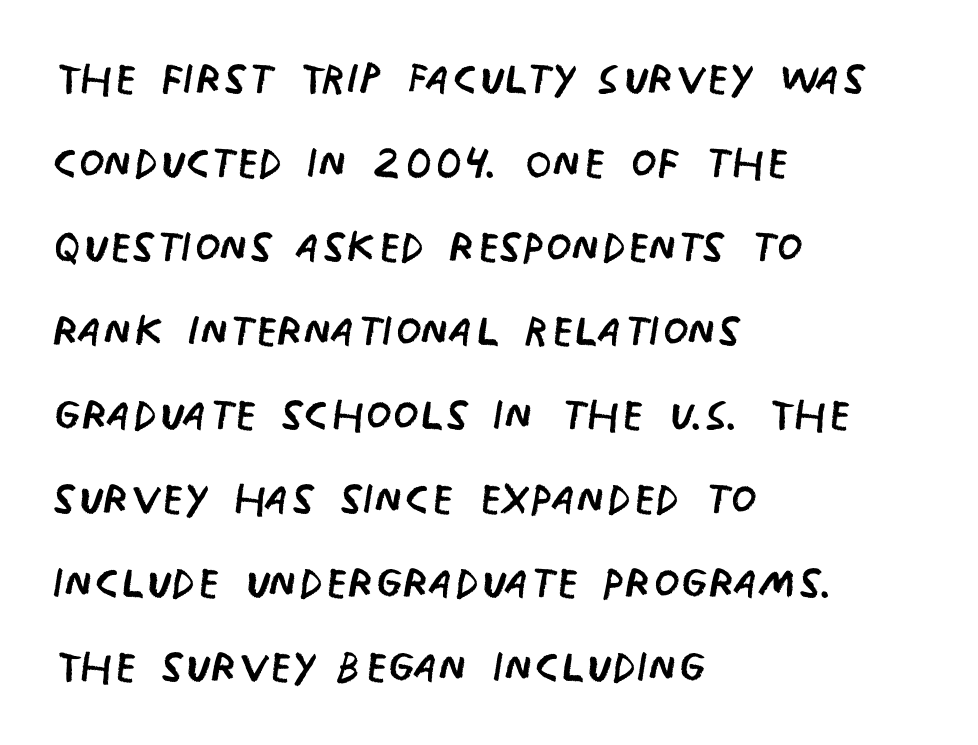
{"serif": "no", "bold": "no", "weight": "regular", "width": "condensed", "stroke_contrast": "low", "x_height": "large", "monospaced": "no", "underline": "no", "align": "left", "line_spacing": "normal", "line_spacing_ratio": 1.4, "letter_spacing": "normal", "letter_spacing_em": 0.0, "glyph_px": 60}
